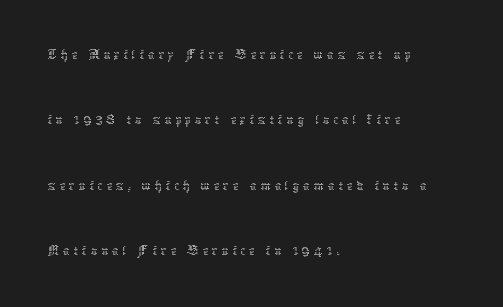
If you measured baseline to baseline, you'd find a long distance. Honestly, there is no underline to notice here at all. A student would call this left alignment; a typographer would say flush left, rag right. Summary of weight: not heavy and not bold. Each letter keeps its own natural width here, so spacing adapts to shape.
